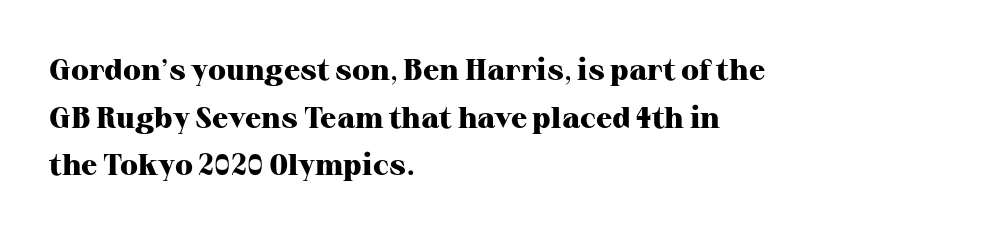
{"serif": "yes", "italic": "no", "bold": "yes", "weight": "heavy", "width": "normal", "stroke_contrast": "high", "x_height": "medium", "monospaced": "no", "underline": "no", "align": "left", "line_spacing": "normal", "line_spacing_ratio": 1.59, "letter_spacing": "normal", "letter_spacing_em": 0.0, "glyph_px": 30}
